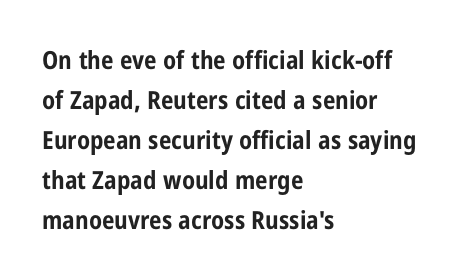
{"italic": "no", "bold": "yes", "underline": "no", "align": "left", "line_spacing": "normal", "line_spacing_ratio": 1.6, "letter_spacing": "normal", "letter_spacing_em": 0.0, "glyph_px": 25}
